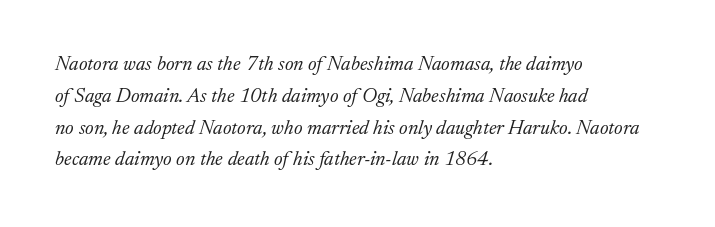
The rows are spaced the way most documents space them. The typesetter chose a ragged-right arrangement here. The foot of each line stays bare and open. The type is set solid horizontally, with unmodified tracking.
